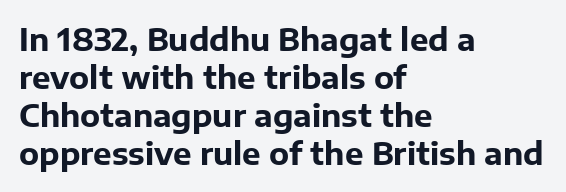
The image shows 31 px bold sans-serif type, upright; set left-aligned, line spacing 1.23x, normal letter spacing, not underlined; low stroke contrast and a medium x-height.
